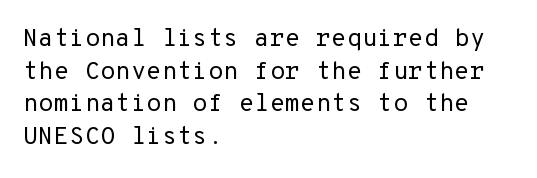
The image shows 25 px text type, upright; set left-aligned, normal line spacing (1.31x), normal letter spacing, not underlined.
